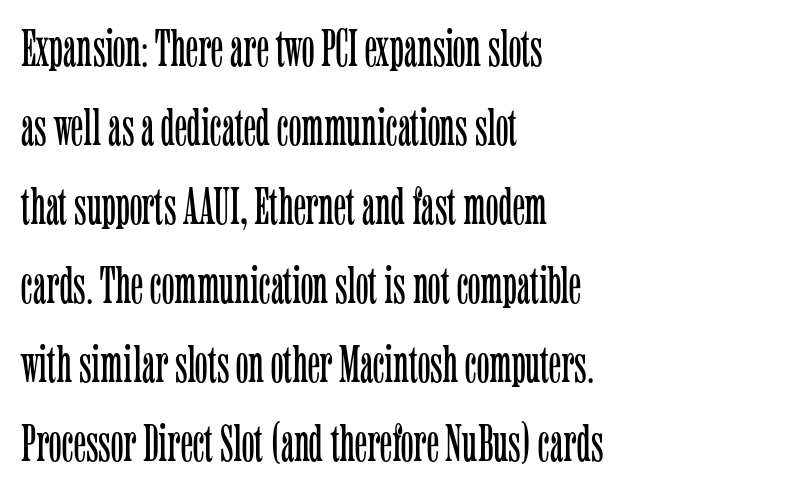
{"serif": "yes", "italic": "no", "bold": "no", "weight": "light", "width": "condensed", "stroke_contrast": "low", "x_height": "medium", "monospaced": "no", "underline": "no", "align": "left", "line_spacing": "normal", "line_spacing_ratio": 1.49, "letter_spacing": "normal", "letter_spacing_em": 0.0, "glyph_px": 53}
